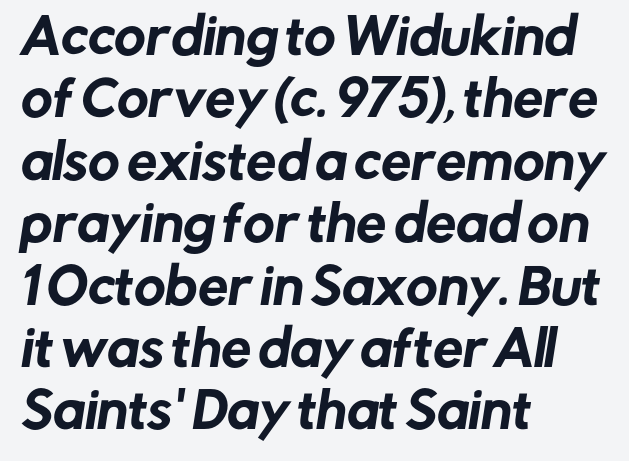
Q: Is the typeface a serif or a sans-serif typeface? A: Sans-serif.
Q: Is the text underlined? A: No.
Q: How is the paragraph aligned? A: Left-aligned.
Q: Is the spacing between letters normal or unusually wide? A: Normal.
Q: Is the spacing between lines tight, normal or loose? A: Normal.
Q: Width (condensed, normal, or wide)? A: Normal.
Q: Stroke contrast? A: Low.
Q: x-height? A: Medium.
Q: Monospaced? A: No.
